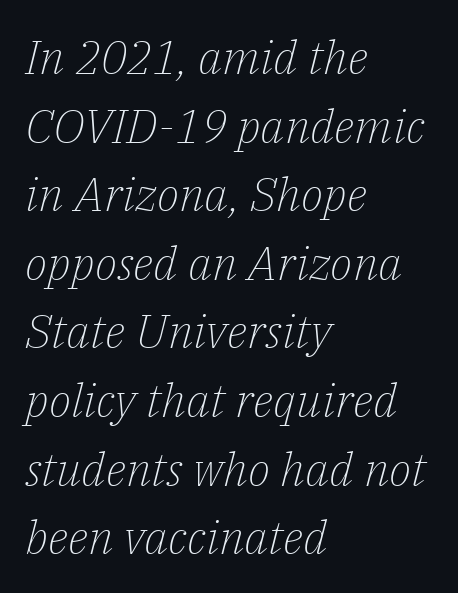
Looks like regular typesetting: each glyph gets only the width it needs. The cut favours lightness, reaching ordinary text weight at its darkest. A typesetter would call this zero additional tracking. The axis of the letterforms is tilted away from vertical. The vertical gap from one line to the next is medium. The baseline area is clear.
